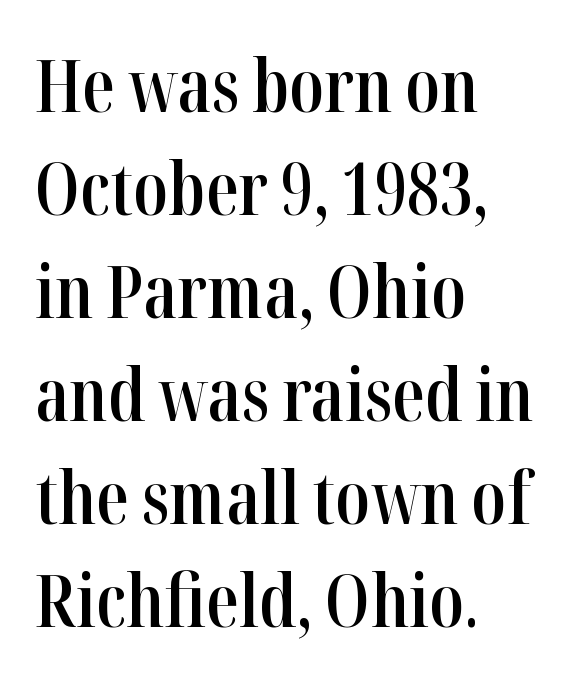
The image shows 72 px semibold, condensed serif type, upright; set left-aligned, normal line spacing (1.43x), normal letter spacing, not underlined; high stroke contrast and a medium x-height.
